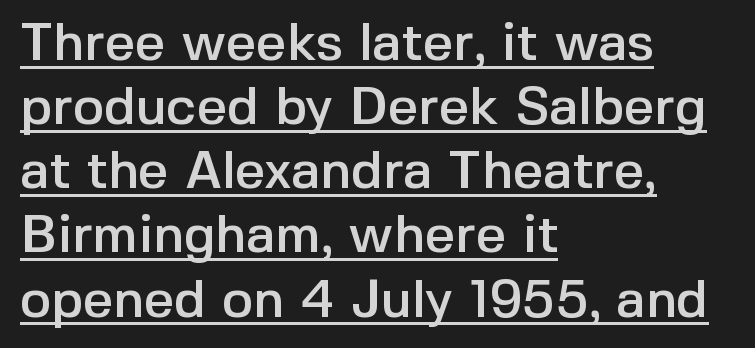
Q: Is the text italic (slanted)? A: No, it is upright.
Q: Is the typeface a serif or a sans-serif typeface? A: Sans-serif.
Q: Is the text underlined? A: Yes.
Q: How is the paragraph aligned? A: Left-aligned.
Q: Is the spacing between letters normal or unusually wide? A: Normal.
Q: Width (condensed, normal, or wide)? A: Normal.
Q: x-height? A: Medium.
Q: Monospaced? A: No.
